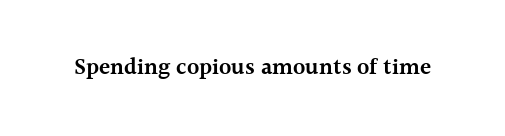
{"italic": "no", "bold": "semi", "underline": "no", "letter_spacing": "normal", "letter_spacing_em": 0.0, "glyph_px": 23}
